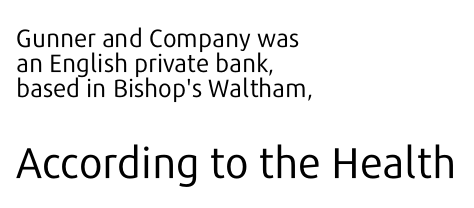
Q: Is the text bold? A: No.
Q: Is the text italic (slanted)? A: No, it is upright.
Q: Is the typeface a serif or a sans-serif typeface? A: Sans-serif.
Q: Is the text underlined? A: No.
Q: How is the paragraph aligned? A: Left-aligned.
Q: Is the spacing between letters normal or unusually wide? A: Normal.
Q: Is the spacing between lines tight, normal or loose? A: Tight.
Q: Which block of text is set in a larger size, the first (top) or the second (bottom)? A: The second (bottom) one.
Q: Width (condensed, normal, or wide)? A: Normal.
Q: Stroke contrast? A: Low.
Q: x-height? A: Medium.
Q: Monospaced? A: No.
